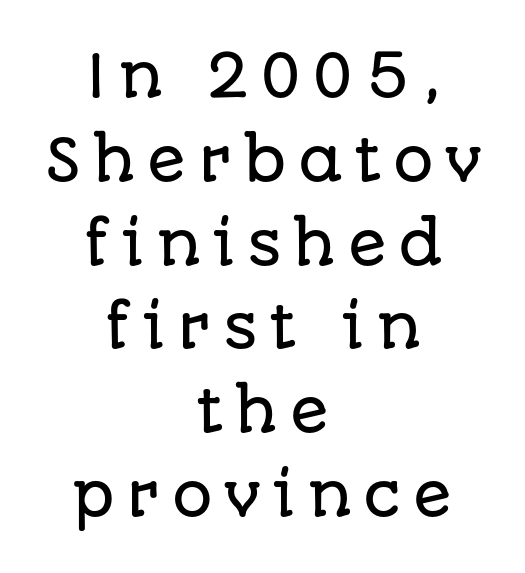
If you measured baseline to baseline, you'd find a middling distance. Leftover space on each line is divided equally before and after the words. Upright lettering throughout. Looks like regular typesetting: each glyph gets only the width it needs.
